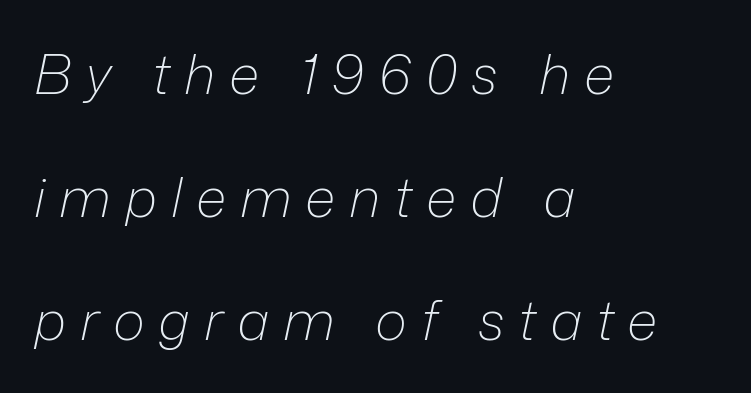
The line-height multiplier appears high, well above default. Note the varied advance widths — an 'i' is clearly narrower than an 'm'. Each line starts at the same left margin while the right side varies. The letterforms stand isolated, each surrounded by extra space.
